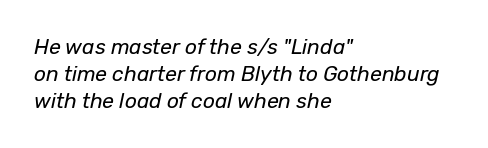
The image shows 21 px text type, italic (leaning right); set left-aligned, normal line spacing (1.28x), normal letter spacing, not underlined.
